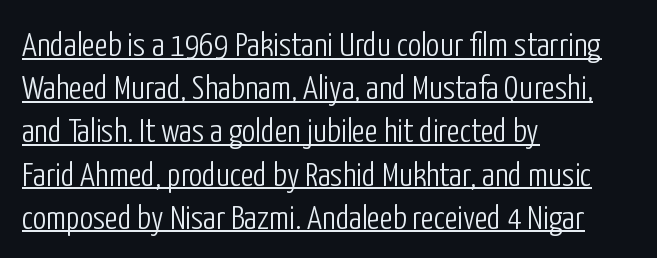
The image shows 34 px light, condensed sans-serif type, upright; set left-aligned, normal line spacing (1.27x), normal letter spacing, underlined; low stroke contrast and a medium x-height.
